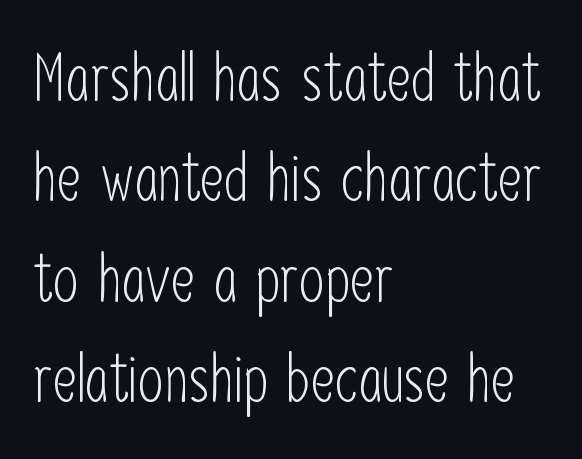
Q: Is the text bold? A: No.
Q: Is the text italic (slanted)? A: No, it is upright.
Q: Is the typeface a serif or a sans-serif typeface? A: Sans-serif.
Q: Is the text underlined? A: No.
Q: How is the paragraph aligned? A: Left-aligned.
Q: Is the spacing between letters normal or unusually wide? A: Normal.
Q: Is the spacing between lines tight, normal or loose? A: Normal.
Q: Width (condensed, normal, or wide)? A: Condensed.
Q: Stroke contrast? A: Low.
Q: x-height? A: Medium.
Q: Monospaced? A: No.
